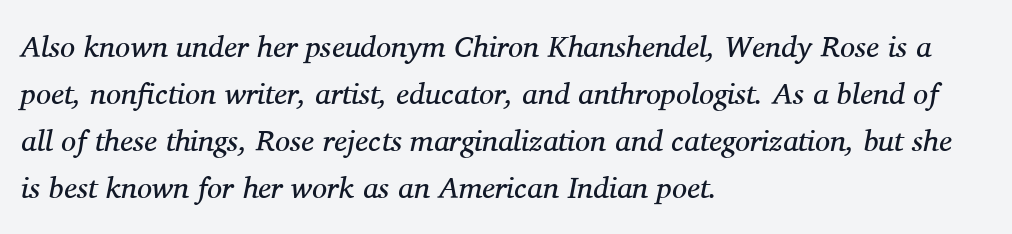
{"serif": "yes", "italic": "yes", "lean": "right", "slant_degrees": 11, "bold": "no", "weight": "regular", "width": "normal", "stroke_contrast": "medium", "x_height": "medium", "monospaced": "no", "underline": "no", "align": "left", "line_spacing": "normal", "line_spacing_ratio": 1.57, "letter_spacing": "normal", "letter_spacing_em": 0.0, "glyph_px": 30}
